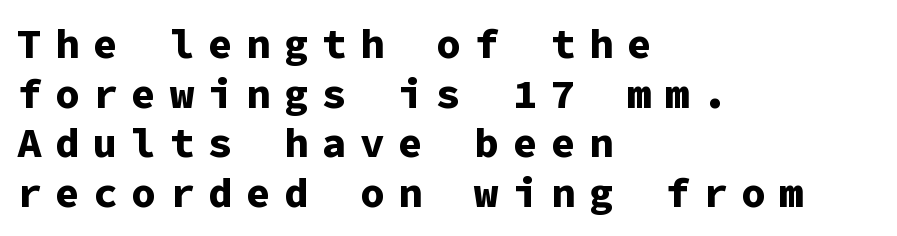
The image shows 41 px bold sans-serif type, upright, monospaced; set left-aligned, line spacing 1.21x, unusually wide letter spacing (+0.33 em), not underlined; low stroke contrast and a medium x-height.
